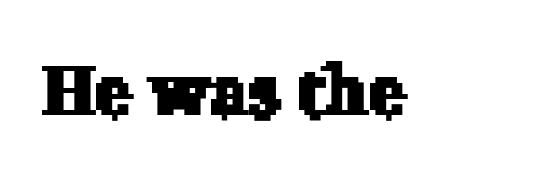
The letters advance in unequal steps, a hallmark of proportional type. Between one letter and the next there's only the usual sliver of space. Rule under the text: the space is simply empty. You can tell from the footed stems that serif type was used.
